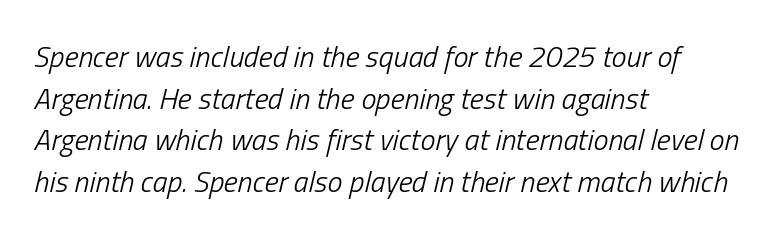
{"italic": "yes", "lean": "right", "slant_degrees": 13, "bold": "no", "weight": "light", "width": "condensed", "stroke_contrast": "low", "x_height": "medium", "monospaced": "no", "underline": "no", "align": "left", "line_spacing": "normal", "line_spacing_ratio": 1.39, "letter_spacing": "normal", "letter_spacing_em": 0.0, "glyph_px": 30}
